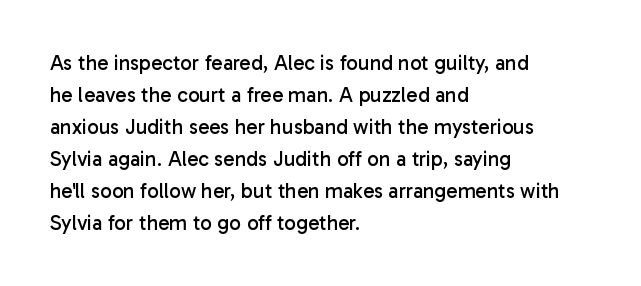
Vertical strokes here are truly vertical. The paragraph has a hard left edge and a soft right edge. The rendering uses a moderate line-height, typical for paragraphs. The cut favours lightness, reaching ordinary text weight at its darkest.
